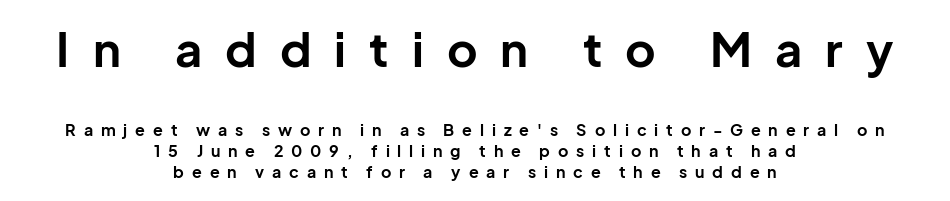
{"serif": "no", "italic": "no", "bold": "yes", "weight": "bold", "width": "normal", "stroke_contrast": "low", "x_height": "medium", "monospaced": "no", "underline": "no", "align": "center", "line_spacing": "normal", "line_spacing_ratio": 1.34, "letter_spacing": "wide", "letter_spacing_em": 0.49, "larger_block": "first", "size_ratio": 2.94, "glyph_px": 47}
